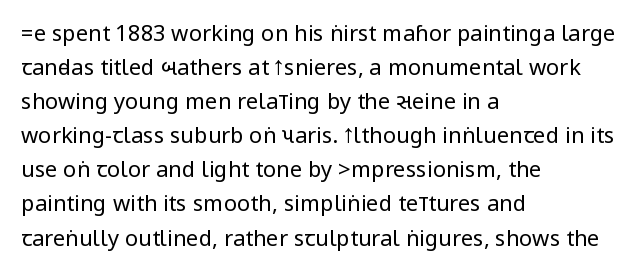
Q: Is the text bold? A: No.
Q: Is the text italic (slanted)? A: No, it is upright.
Q: Is the text underlined? A: No.
Q: How is the paragraph aligned? A: Left-aligned.
Q: Is the spacing between letters normal or unusually wide? A: Normal.
Q: Is the spacing between lines tight, normal or loose? A: Normal.
